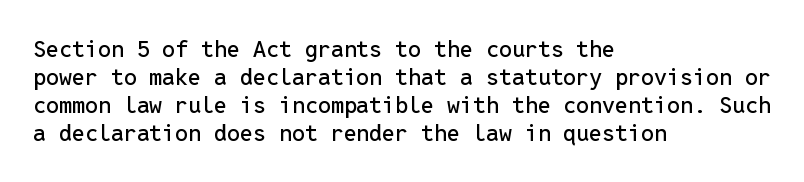
Q: Is the text italic (slanted)? A: No, it is upright.
Q: Is the text underlined? A: No.
Q: How is the paragraph aligned? A: Left-aligned.
Q: Is the spacing between letters normal or unusually wide? A: Normal.
